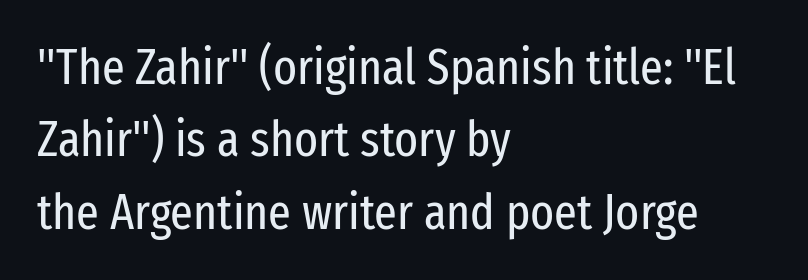
{"serif": "no", "italic": "no", "bold": "no", "weight": "regular", "width": "condensed", "stroke_contrast": "low", "x_height": "medium", "monospaced": "no", "underline": "no", "align": "left", "line_spacing": "normal", "line_spacing_ratio": 1.45, "letter_spacing": "normal", "letter_spacing_em": 0.0, "glyph_px": 50}
